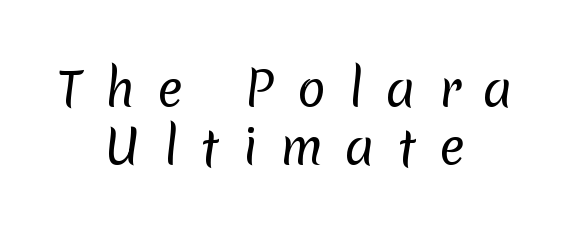
Q: Is the text bold? A: No.
Q: Is the typeface a serif or a sans-serif typeface? A: Sans-serif.
Q: Is the text underlined? A: No.
Q: How is the paragraph aligned? A: Centered.
Q: Is the spacing between letters normal or unusually wide? A: Unusually wide.
Q: Width (condensed, normal, or wide)? A: Normal.
Q: Stroke contrast? A: Low.
Q: x-height? A: Medium.
Q: Monospaced? A: No.
